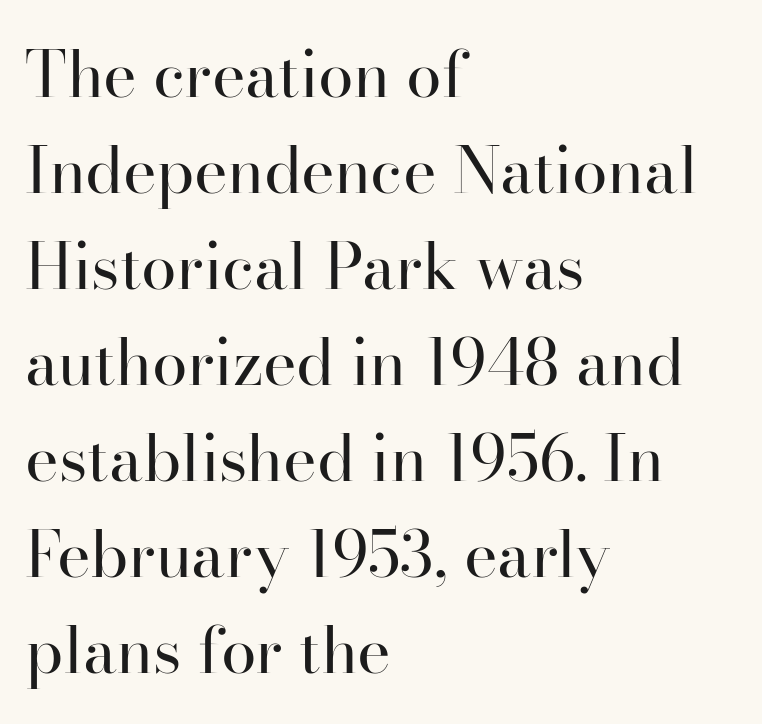
How are the letters spaced? Ordinarily, with no added tracking. Bare-footed words on every line. Notice how the stems are strictly vertical — no italics here. Font category for this specimen: serif.
